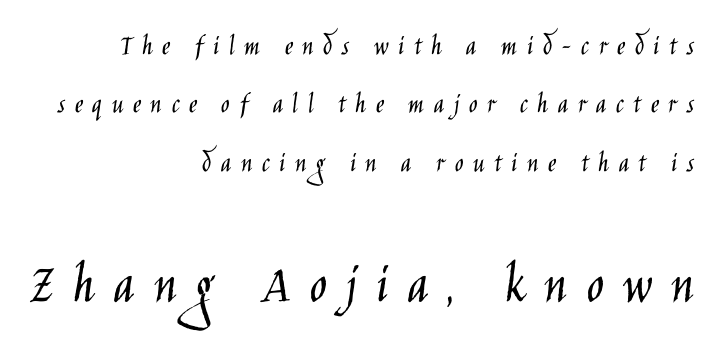
{"serif": "no", "bold": "no", "weight": "light", "width": "condensed", "stroke_contrast": "low", "x_height": "large", "monospaced": "no", "underline": "no", "align": "right", "line_spacing": "loose", "line_spacing_ratio": 2.01, "letter_spacing": "wide", "letter_spacing_em": 0.32, "larger_block": "second", "size_ratio": 2.0, "glyph_px": 58}
